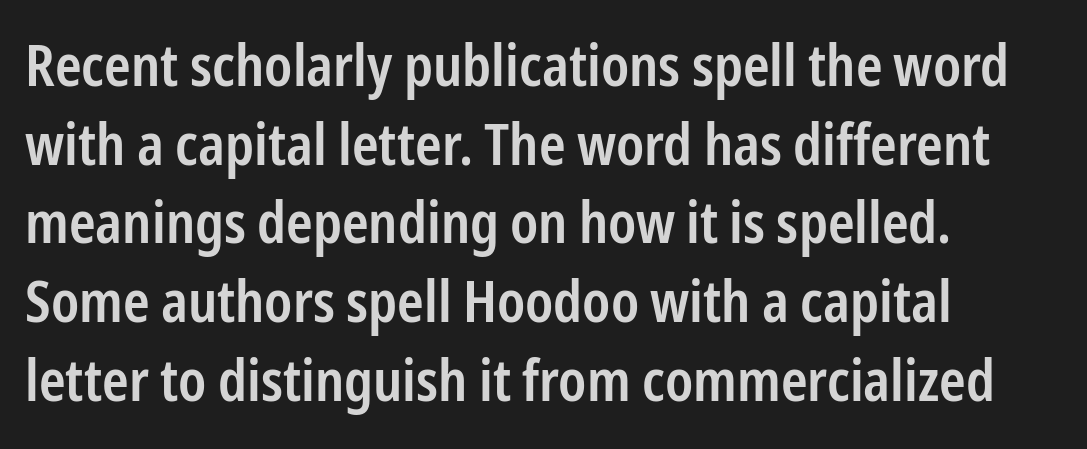
The strokes are fattened partway — semibold, not bold. All the whitespace from short lines collects on the right. A typesetter would call this proportional, since set widths differ per character. Typographically, this falls in the sans-serif category.
